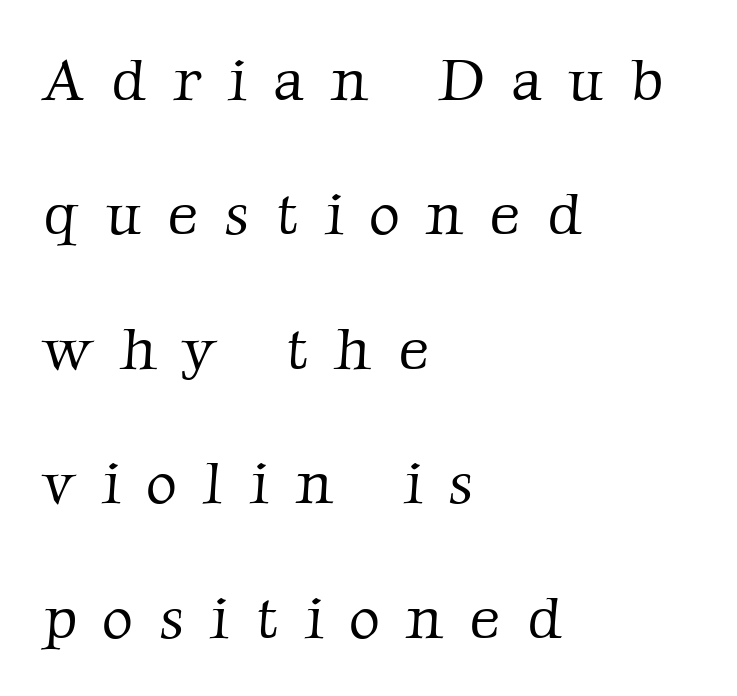
Q: Is the text bold? A: No.
Q: Is the typeface a serif or a sans-serif typeface? A: Serif.
Q: Is the text underlined? A: No.
Q: How is the paragraph aligned? A: Left-aligned.
Q: Is the spacing between letters normal or unusually wide? A: Unusually wide.
Q: Is the spacing between lines tight, normal or loose? A: Loose.
Q: Width (condensed, normal, or wide)? A: Normal.
Q: Stroke contrast? A: Low.
Q: x-height? A: Medium.
Q: Monospaced? A: No.
